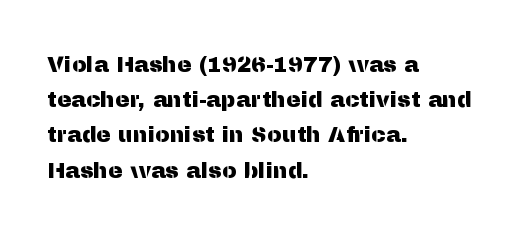
The face used here is rendered with its standard letterfit. A bare baseline throughout the passage. The compositor pushed each line to the left boundary. Regarding leading, the lines here are spaced in the standard way.
